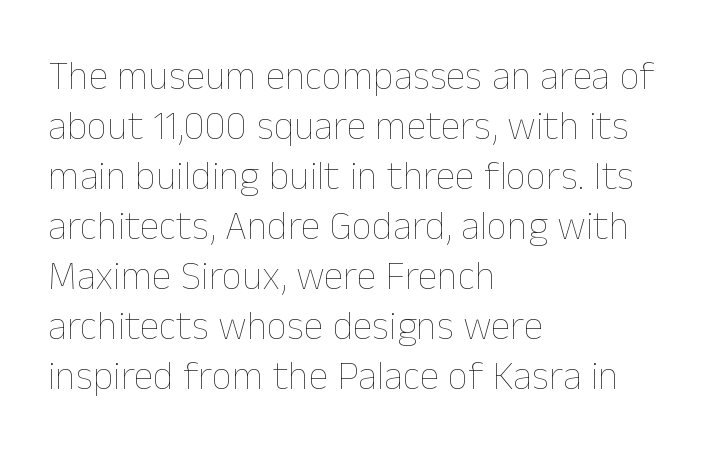
The font is comparable to plain body text, perhaps lighter. Tracking value appears to be zero — textbook default spacing. Honestly, the row spacing looks completely unremarkable. Does the lettering tilt? It doesn't — this is upright. Underlining? Definitely not there. Think of a printed novel: that variable character pitch is what you see here.
